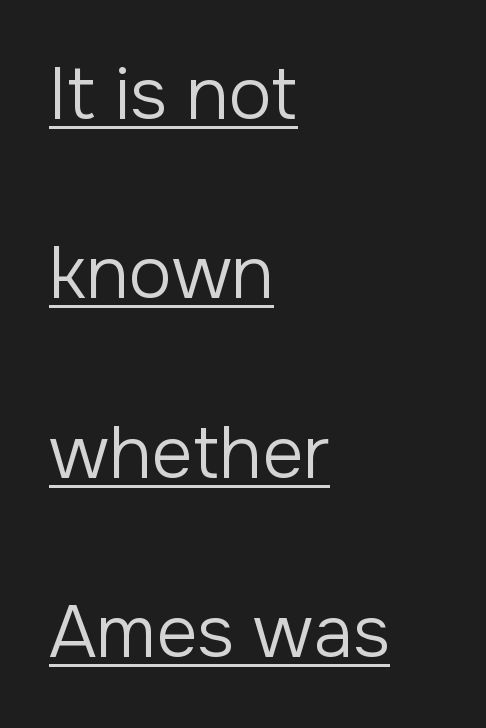
{"serif": "no", "italic": "no", "bold": "no", "weight": "regular", "width": "normal", "stroke_contrast": "low", "x_height": "medium", "monospaced": "no", "underline": "yes", "align": "left", "line_spacing": "loose", "line_spacing_ratio": 2.49, "letter_spacing": "normal", "letter_spacing_em": 0.0, "glyph_px": 72}
